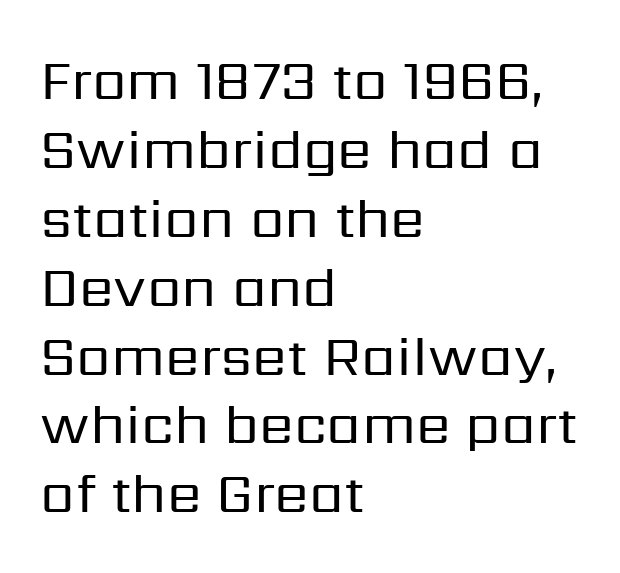
Do the letters lean? They stand straight. Compared with typical body copy, the letter spacing here is the same. Think of a printed novel: that variable character pitch is what you see here. The letterforms sit at book weight or below. If you drew a ruler down the left edge, every line would touch it. Letters rest on an invisible, unmarked baseline.
